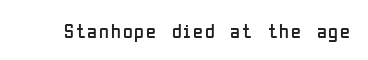
{"italic": "no", "bold": "no", "underline": "no", "glyph_px": 20}
